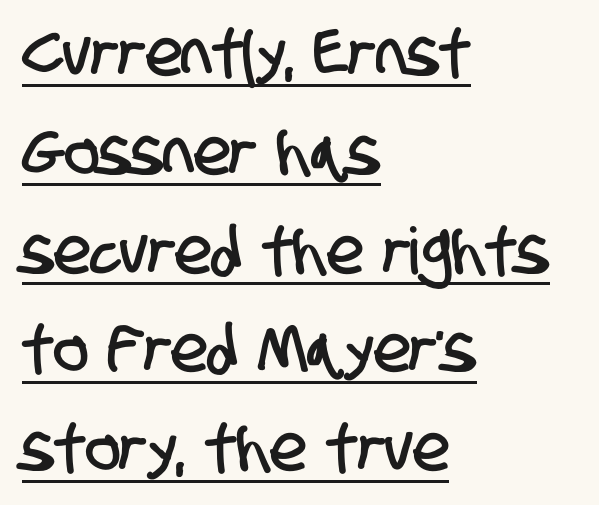
Q: Is the typeface a serif or a sans-serif typeface? A: Sans-serif.
Q: Is the text underlined? A: Yes.
Q: How is the paragraph aligned? A: Left-aligned.
Q: Is the spacing between letters normal or unusually wide? A: Normal.
Q: Is the spacing between lines tight, normal or loose? A: Normal.
Q: Width (condensed, normal, or wide)? A: Condensed.
Q: Stroke contrast? A: Low.
Q: x-height? A: Large.
Q: Monospaced? A: No.
